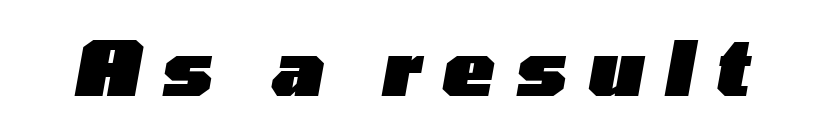
The image shows 77 px heavy, wide type, italic (leaning right); set unusually wide letter spacing (+0.28 em), not underlined; low stroke contrast and a medium x-height.
